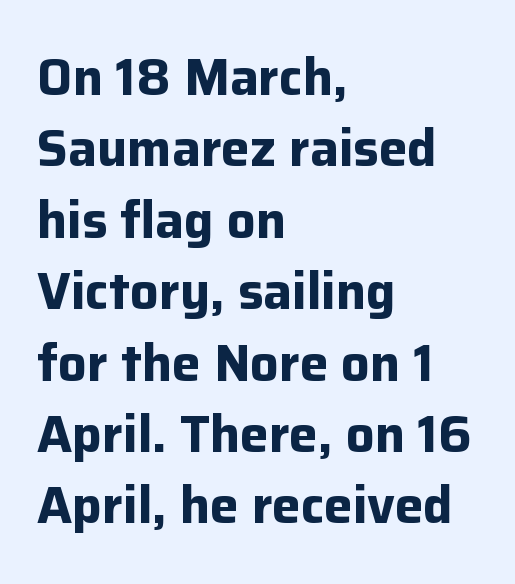
{"serif": "no", "italic": "no", "bold": "yes", "weight": "bold", "width": "normal", "stroke_contrast": "low", "x_height": "medium", "monospaced": "no", "underline": "no", "align": "left", "line_spacing": "normal", "line_spacing_ratio": 1.4, "letter_spacing": "normal", "letter_spacing_em": 0.0, "glyph_px": 51}
